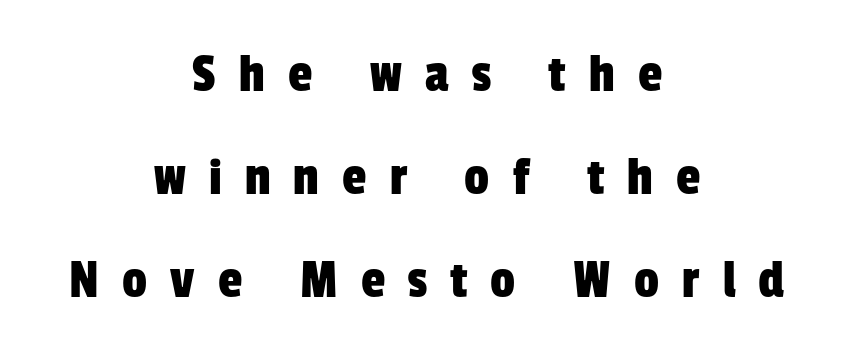
The image shows 55 px condensed sans-serif type; set centered, line spacing 1.87x, unusually wide letter spacing (+0.42 em), not underlined; low stroke contrast and a medium x-height.
